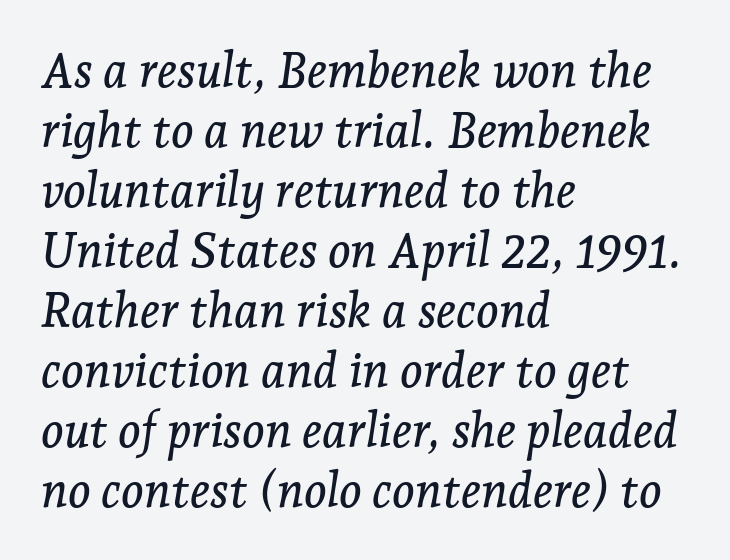
Q: Is the text italic (slanted)? A: Yes, it leans right by about 7 degrees.
Q: Is the typeface a serif or a sans-serif typeface? A: Serif.
Q: Is the text underlined? A: No.
Q: How is the paragraph aligned? A: Left-aligned.
Q: Is the spacing between letters normal or unusually wide? A: Normal.
Q: Is the spacing between lines tight, normal or loose? A: Normal.
Q: Width (condensed, normal, or wide)? A: Normal.
Q: Stroke contrast? A: Low.
Q: x-height? A: Medium.
Q: Monospaced? A: No.
